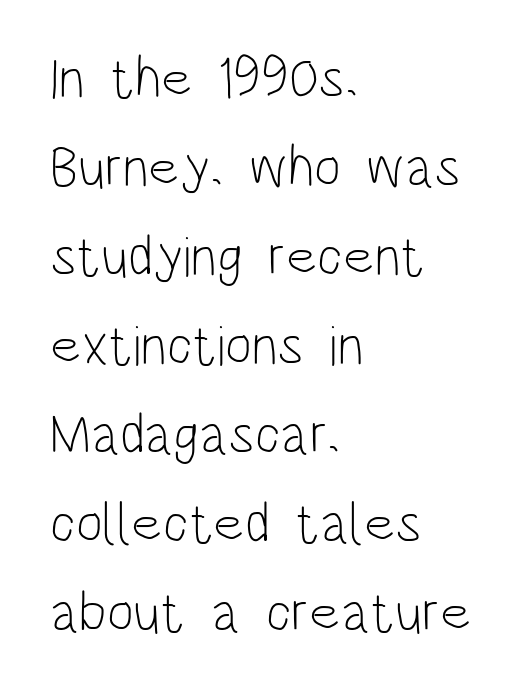
Serifs: no, the terminals of the letterforms are clean. The rows are spaced the way most documents space them. A typesetter would mark this as roman, not italic. Type without underlining. The font is comparable to plain body text, perhaps lighter.
